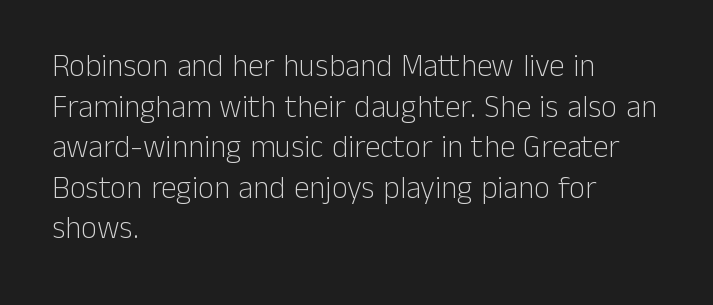
To sum up the face: it is a sans, with no serifs. Tracking value appears to be zero — textbook default spacing. Unbolded letterforms with no extra heft. Here the designer chose a conventional face with non-uniform glyph widths.
